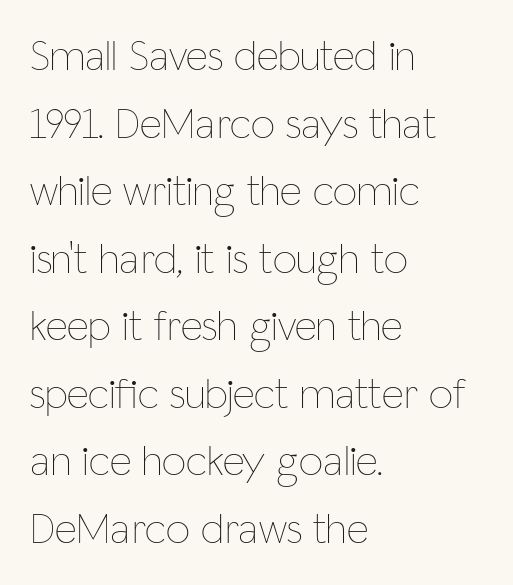
The image shows 43 px thin, condensed type, upright; set left-aligned, normal line spacing (1.57x), normal letter spacing, not underlined; low stroke contrast and a medium x-height.
